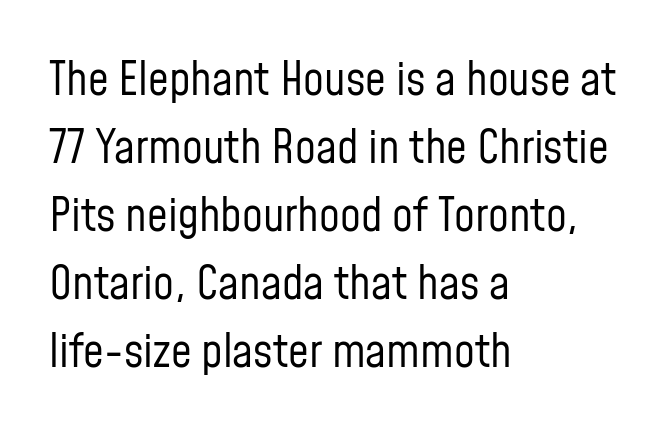
Tracking here is standard; glyphs follow each other at the usual distance. The space beneath each line is pristine and unruled. Casual observation: everything's shoved over to the left. Vertical stems look standard width or narrower in stroke. Rows of type keep a routine distance in the vertical direction.
